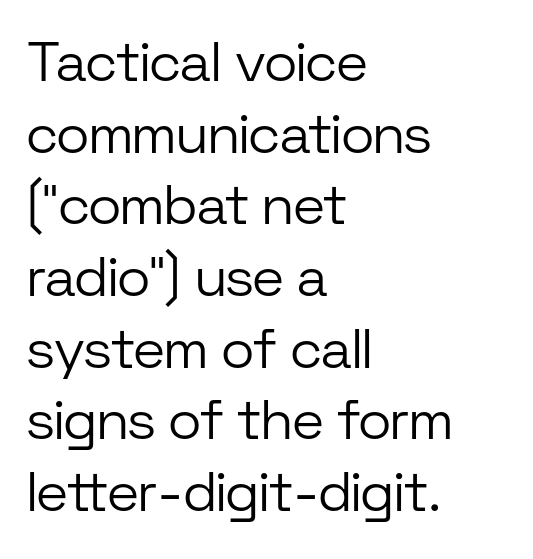
Q: Is the text bold? A: No.
Q: Is the text italic (slanted)? A: No, it is upright.
Q: Is the typeface a serif or a sans-serif typeface? A: Sans-serif.
Q: Is the text underlined? A: No.
Q: How is the paragraph aligned? A: Left-aligned.
Q: Is the spacing between letters normal or unusually wide? A: Normal.
Q: Is the spacing between lines tight, normal or loose? A: Normal.
Q: Width (condensed, normal, or wide)? A: Normal.
Q: Stroke contrast? A: Low.
Q: x-height? A: Medium.
Q: Monospaced? A: No.
